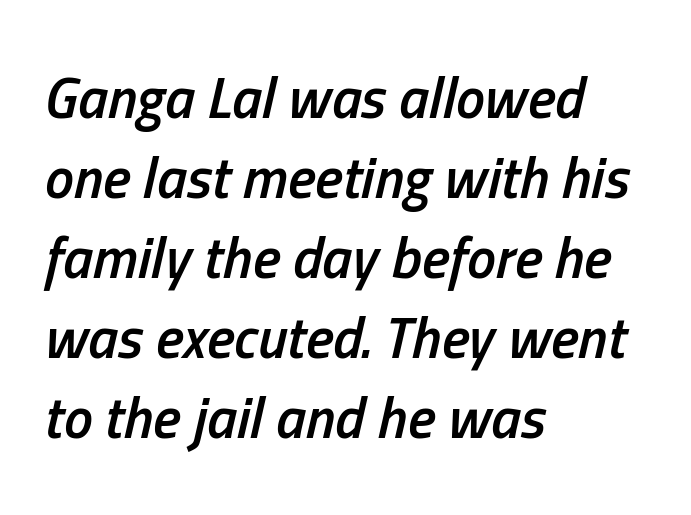
The axis of the letterforms is tilted away from vertical. Any mark beneath the type? The region is blank. A typesetter would call this zero additional tracking. These lines are rendered in a variable-pitch font. Look at the stroke-to-counter ratio: somewhat heavy, a semibold.
